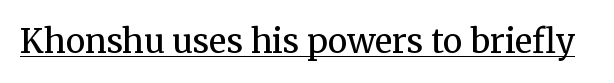
This rendering leaves character spacing at its baseline value. The cut favours lightness, reaching ordinary text weight at its darkest. Classification — serif. Note the varied advance widths — an 'i' is clearly narrower than an 'm'.
